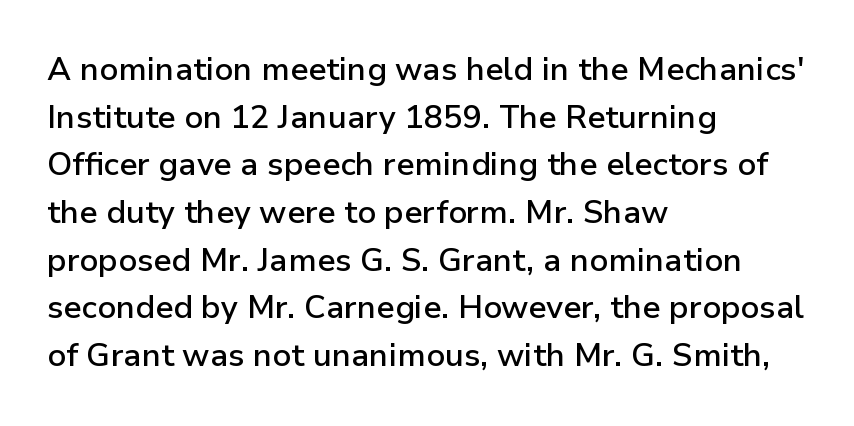
{"serif": "no", "italic": "no", "bold": "semi", "weight": "semibold", "width": "normal", "stroke_contrast": "low", "x_height": "medium", "monospaced": "no", "underline": "no", "align": "left", "line_spacing": "normal", "line_spacing_ratio": 1.49, "letter_spacing": "normal", "letter_spacing_em": 0.0, "glyph_px": 32}
